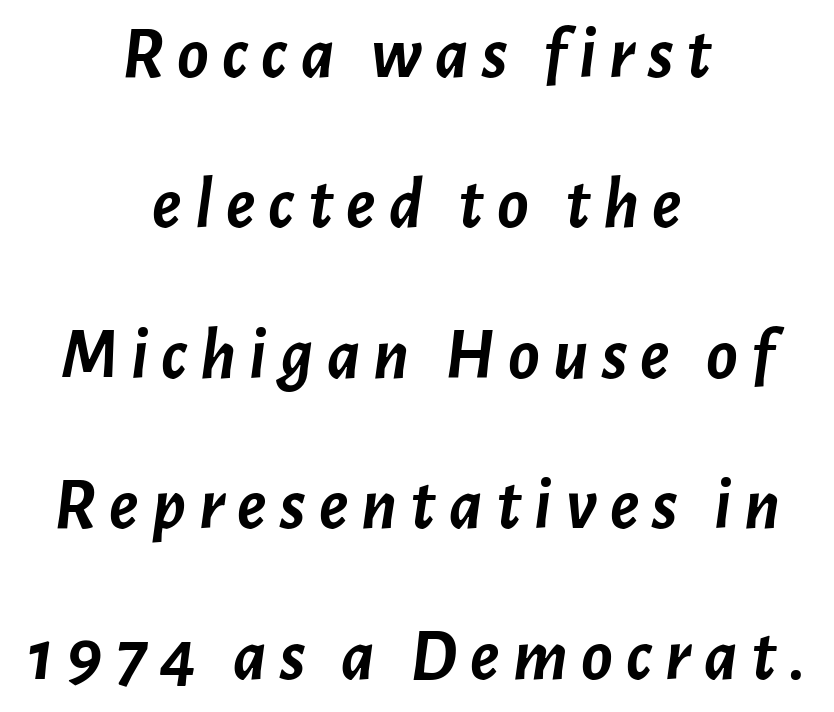
Q: Is the text bold? A: Yes.
Q: Is the text italic (slanted)? A: Yes, it leans right by about 7 degrees.
Q: Is the text underlined? A: No.
Q: How is the paragraph aligned? A: Centered.
Q: Is the spacing between lines tight, normal or loose? A: Loose.
Q: Width (condensed, normal, or wide)? A: Normal.
Q: Stroke contrast? A: Low.
Q: x-height? A: Medium.
Q: Monospaced? A: No.
